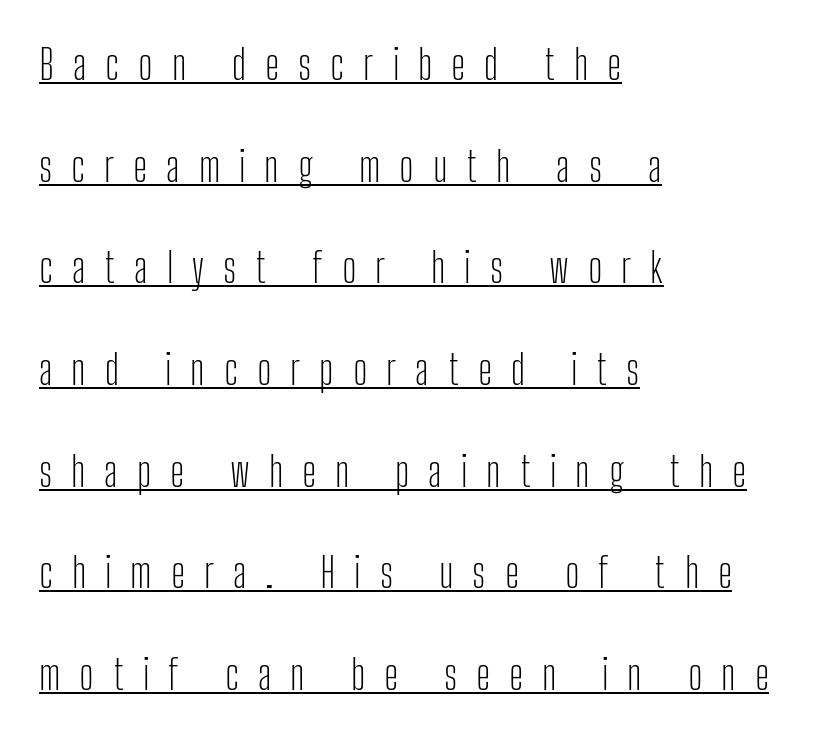
Q: Is the text bold? A: No.
Q: Is the text italic (slanted)? A: No, it is upright.
Q: Is the typeface a serif or a sans-serif typeface? A: Sans-serif.
Q: Is the text underlined? A: Yes.
Q: How is the paragraph aligned? A: Left-aligned.
Q: Is the spacing between letters normal or unusually wide? A: Unusually wide.
Q: Is the spacing between lines tight, normal or loose? A: Loose.
Q: Width (condensed, normal, or wide)? A: Condensed.
Q: Stroke contrast? A: Low.
Q: x-height? A: Medium.
Q: Monospaced? A: No.
